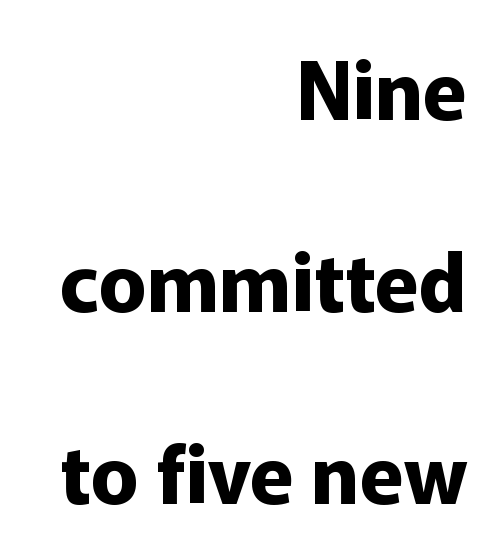
Q: Is the text bold? A: Yes.
Q: Is the text italic (slanted)? A: No, it is upright.
Q: Is the typeface a serif or a sans-serif typeface? A: Sans-serif.
Q: Is the text underlined? A: No.
Q: How is the paragraph aligned? A: Right-aligned.
Q: Is the spacing between letters normal or unusually wide? A: Normal.
Q: Is the spacing between lines tight, normal or loose? A: Loose.
Q: Width (condensed, normal, or wide)? A: Normal.
Q: Stroke contrast? A: Low.
Q: x-height? A: Medium.
Q: Monospaced? A: No.
